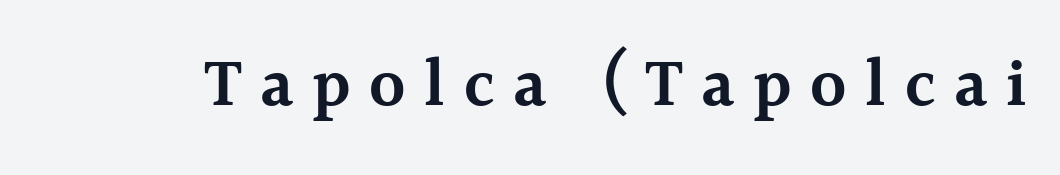
The image shows 68 px semibold serif type, upright; set unusually wide letter spacing (+0.27 em), not underlined; a medium x-height.
